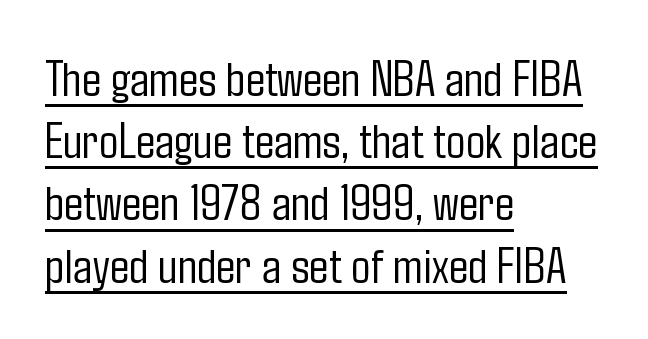
{"serif": "no", "italic": "no", "bold": "no", "weight": "light", "width": "condensed", "stroke_contrast": "low", "x_height": "medium", "monospaced": "no", "underline": "yes", "align": "left", "line_spacing_ratio": 1.22, "letter_spacing": "normal", "letter_spacing_em": 0.0, "glyph_px": 51}
